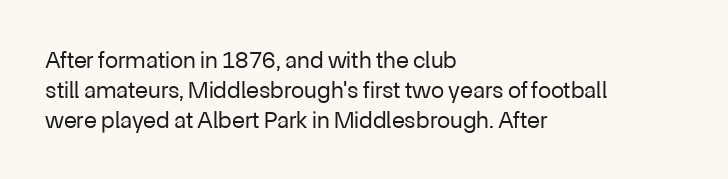
{"italic": "no", "bold": "no", "underline": "no", "align": "left", "line_spacing": "normal", "line_spacing_ratio": 1.25, "letter_spacing": "normal", "letter_spacing_em": 0.0, "glyph_px": 24}
